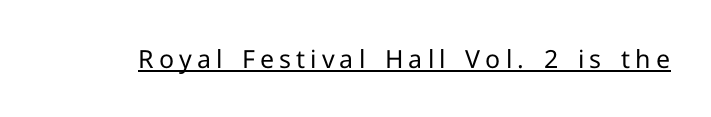
{"italic": "no", "bold": "no", "underline": "yes", "letter_spacing": "wide", "letter_spacing_em": 0.2, "glyph_px": 25}
